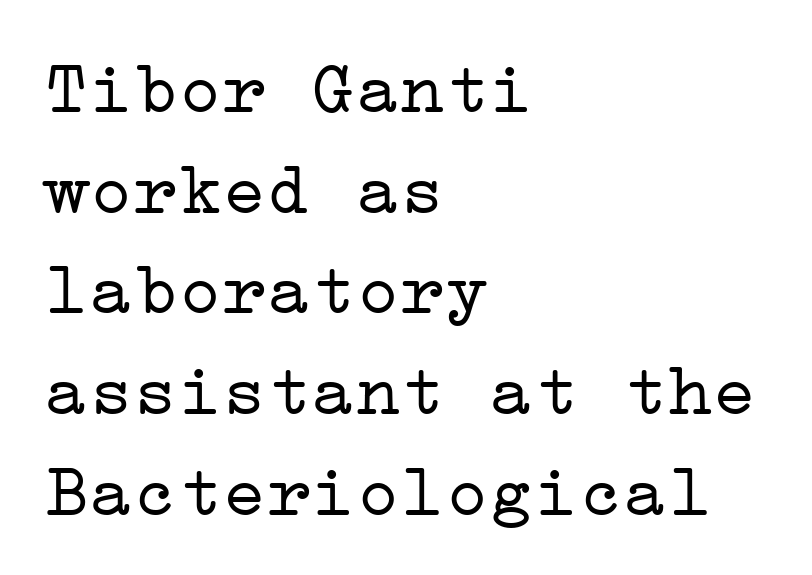
{"serif": "yes", "italic": "no", "bold": "no", "weight": "light", "width": "wide", "stroke_contrast": "low", "x_height": "medium", "underline": "no", "align": "left", "line_spacing": "normal", "line_spacing_ratio": 1.36, "letter_spacing": "normal", "letter_spacing_em": 0.0, "glyph_px": 74}
